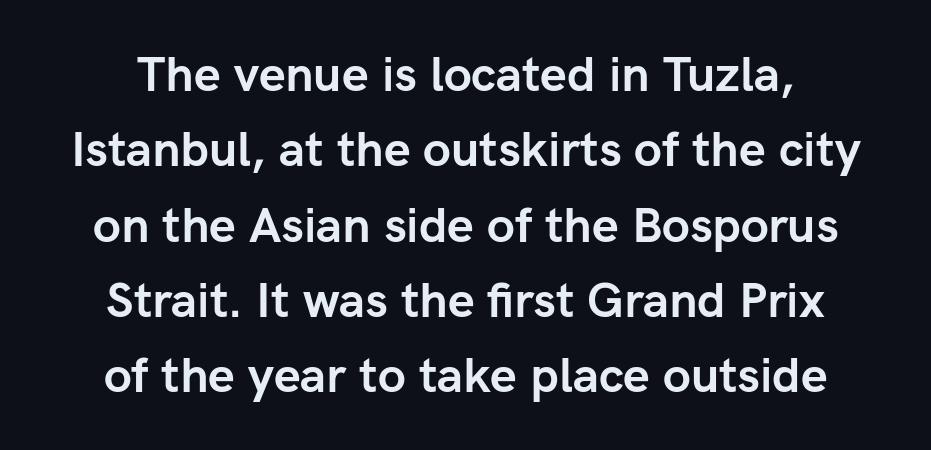
{"serif": "no", "italic": "no", "bold": "yes", "weight": "semibold", "width": "normal", "stroke_contrast": "low", "x_height": "medium", "monospaced": "no", "underline": "no", "line_spacing": "normal", "line_spacing_ratio": 1.57, "letter_spacing": "normal", "letter_spacing_em": 0.0, "glyph_px": 48}
